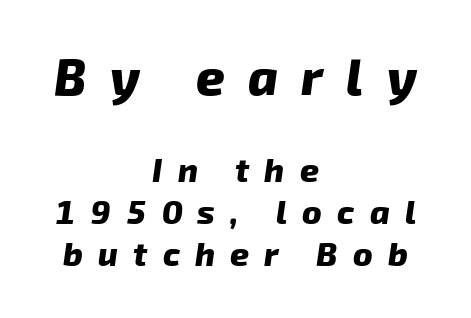
Q: Is the text bold? A: Yes.
Q: Is the typeface a serif or a sans-serif typeface? A: Sans-serif.
Q: Is the text underlined? A: No.
Q: How is the paragraph aligned? A: Centered.
Q: Is the spacing between letters normal or unusually wide? A: Unusually wide.
Q: Is the spacing between lines tight, normal or loose? A: Normal.
Q: Which block of text is set in a larger size, the first (top) or the second (bottom)? A: The first (top) one.
Q: Width (condensed, normal, or wide)? A: Normal.
Q: Stroke contrast? A: Low.
Q: x-height? A: Medium.
Q: Monospaced? A: No.
